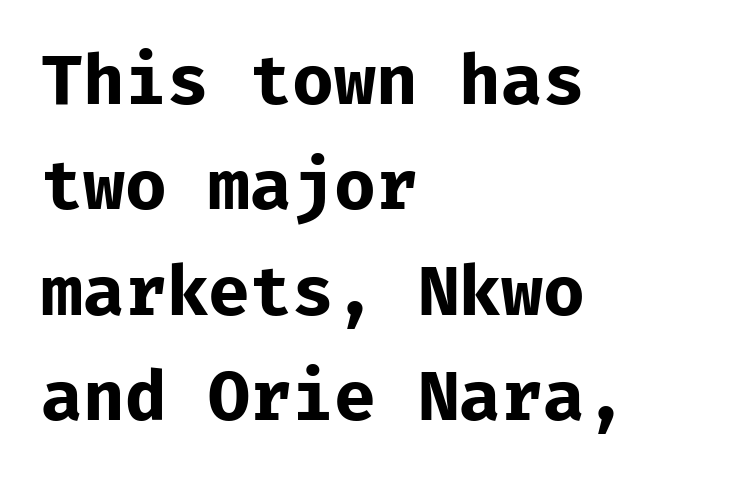
Characters remain perfectly vertical along every line. A normal amount of white space separates one row of letters from the next. Honestly, there is no underline to notice here at all. Words appear dense and cohesive because spacing is normal. The typesetter chose a ragged-right arrangement here.
